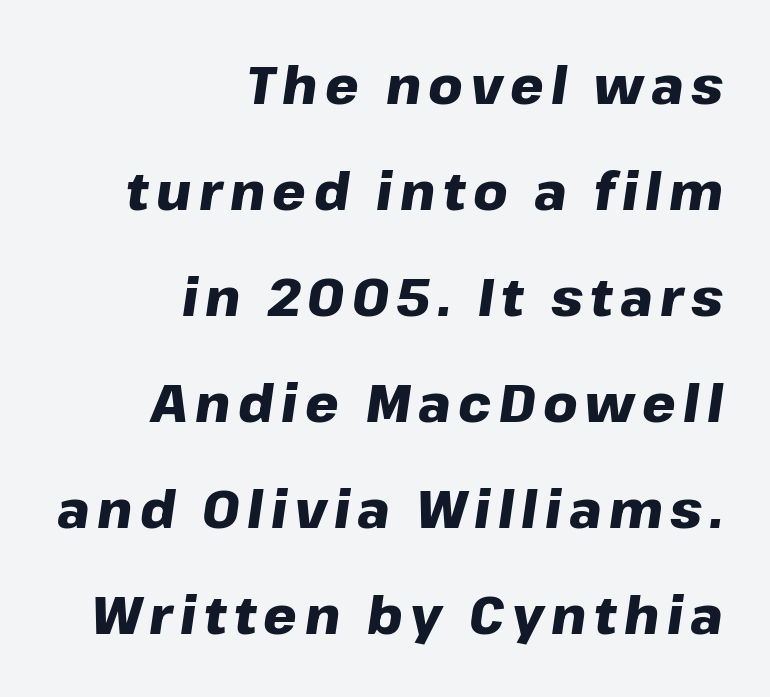
The rendering uses a bold face; every stroke is thick and dark. The font's italic variant was chosen for this text. This sample has the flowing, uneven cadence of proportional lettering. Vertical spacing — loose.
